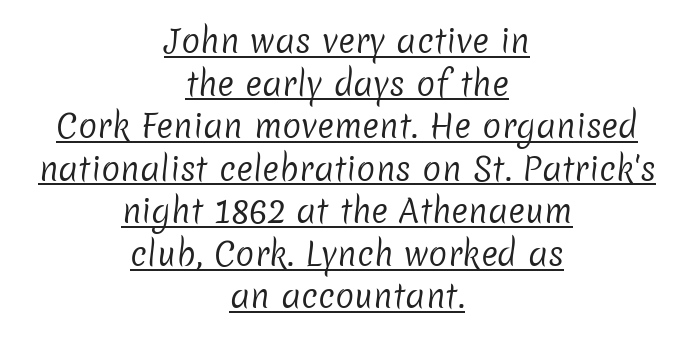
The typeface chosen for these lines omits serifs. Somebody hit Ctrl+U on this one — the words are underlined. The block of text has a typical density, with ordinary space between rows. The paragraph has two soft edges and a firm central axis. This is not heavy type; no bold has been used. Is this a fixed-width face? No — the glyphs have proportional, varying widths.
